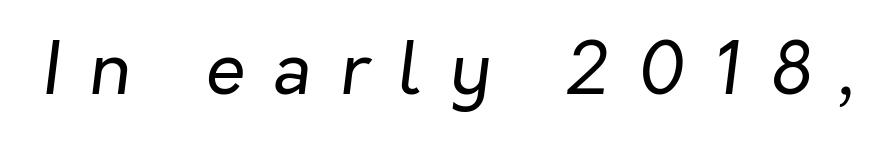
The tracking reads as deliberately expanded to a designer's eye. If you drew a line through each stem, it would be angled. The font sits on the lighter half of the weight spectrum, regular included. Looks like regular typesetting: each glyph gets only the width it needs. A clean baseline with only descenders dipping below it.
